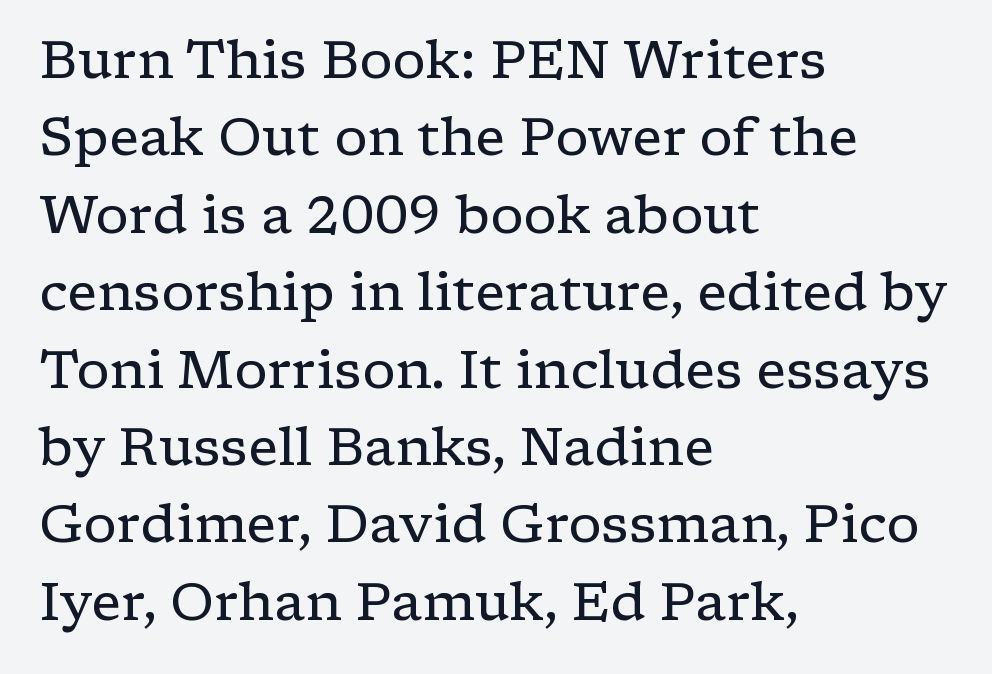
Varying glyph widths throughout — classic text-font behaviour. The line texture is even and compact thanks to regular tracking. Honestly, there is no underline to notice here at all. The line-height multiplier appears to be the usual default. The weight tops out at a normal text grade.
